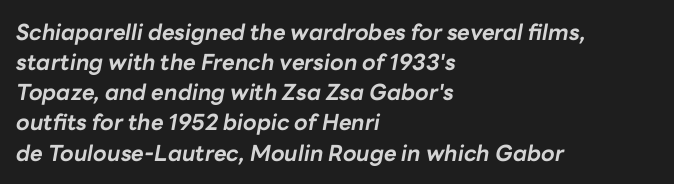
{"italic": "yes", "lean": "right", "slant_degrees": 10, "bold": "yes", "underline": "no", "align": "left", "line_spacing": "normal", "line_spacing_ratio": 1.37, "letter_spacing": "normal", "letter_spacing_em": 0.0, "glyph_px": 22}
